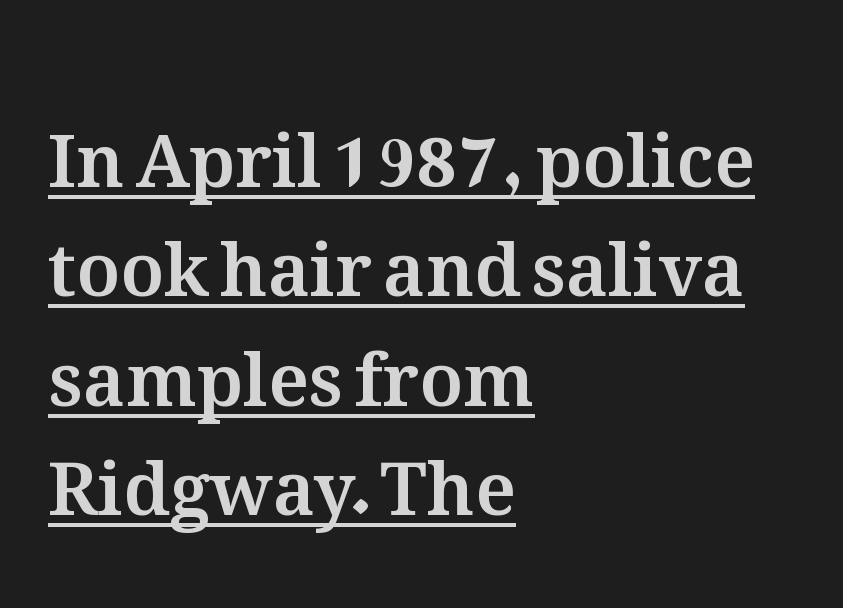
{"italic": "no", "width": "normal", "stroke_contrast": "medium", "x_height": "medium", "monospaced": "no", "underline": "yes", "align": "left", "line_spacing": "normal", "line_spacing_ratio": 1.5, "letter_spacing": "normal", "letter_spacing_em": 0.0, "glyph_px": 73}
